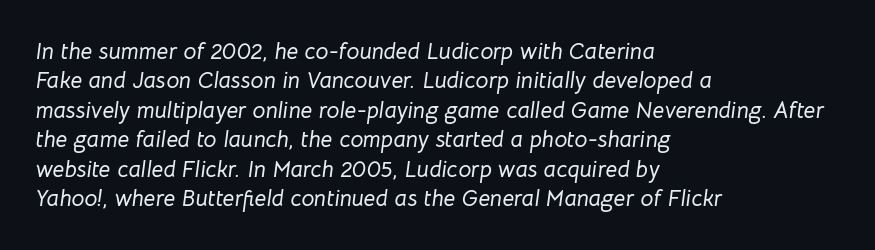
The image shows 23 px text type, italic (leaning right); set left-aligned, normal line spacing (1.28x), normal letter spacing, not underlined.
